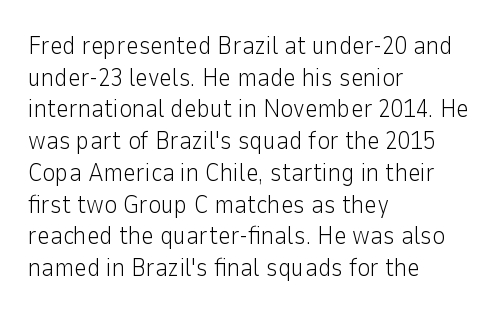
The characters are drawn with everyday or finer stroke widths. The string is rendered with underlining switched off. Leading matches the norm, producing a regular column. This sample uses plain, unmodified letter spacing.
